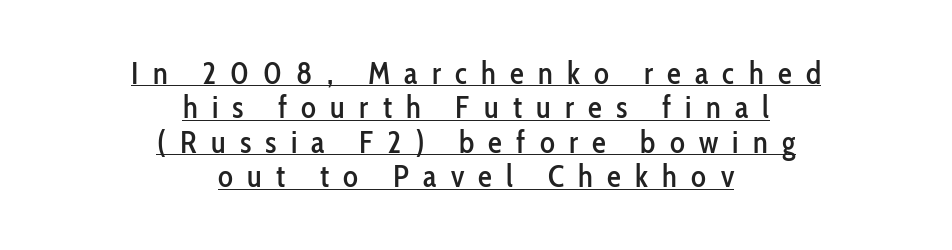
The tracking jumps out immediately: characters are airy and widely separated. A roman cut, with each character standing at attention. The typeface chosen for these lines omits serifs. Each line of the rendering has a horizontal stroke beneath the glyphs. This sample has the flowing, uneven cadence of proportional lettering. These lines are centered, leaving both edges ragged.
